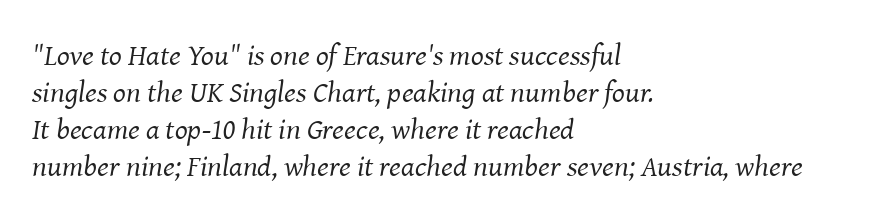
The image shows 30 px regular-weight serif type, italic (leaning right); set left-aligned, line spacing 1.23x, normal letter spacing, not underlined; medium stroke contrast and a medium x-height.
